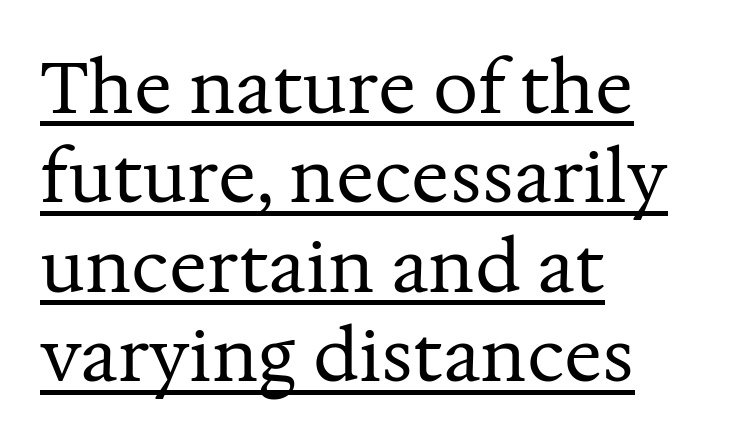
The image shows 71 px regular-weight serif type, upright; set left-aligned, normal line spacing (1.26x), normal letter spacing, underlined; medium stroke contrast and a medium x-height.
